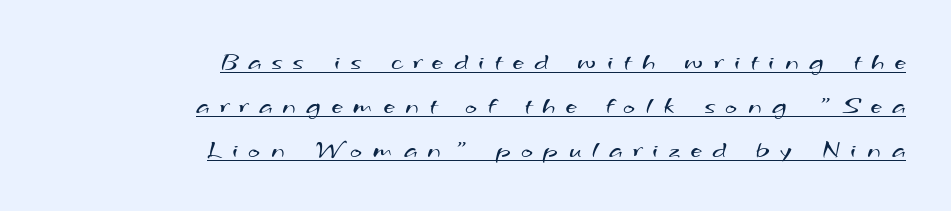
{"bold": "no", "underline": "yes", "align": "right", "line_spacing_ratio": 1.76, "letter_spacing": "wide", "letter_spacing_em": 0.43, "glyph_px": 25}
